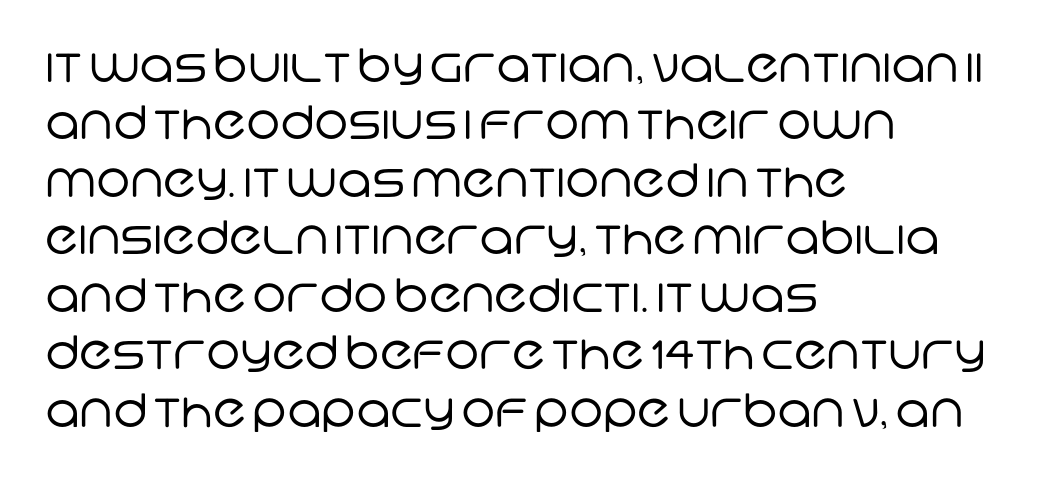
Q: Is the text bold? A: No.
Q: Is the typeface a serif or a sans-serif typeface? A: Sans-serif.
Q: Is the text underlined? A: No.
Q: How is the paragraph aligned? A: Left-aligned.
Q: Is the spacing between letters normal or unusually wide? A: Normal.
Q: Is the spacing between lines tight, normal or loose? A: Normal.
Q: Width (condensed, normal, or wide)? A: Normal.
Q: Stroke contrast? A: Low.
Q: x-height? A: Large.
Q: Monospaced? A: No.
